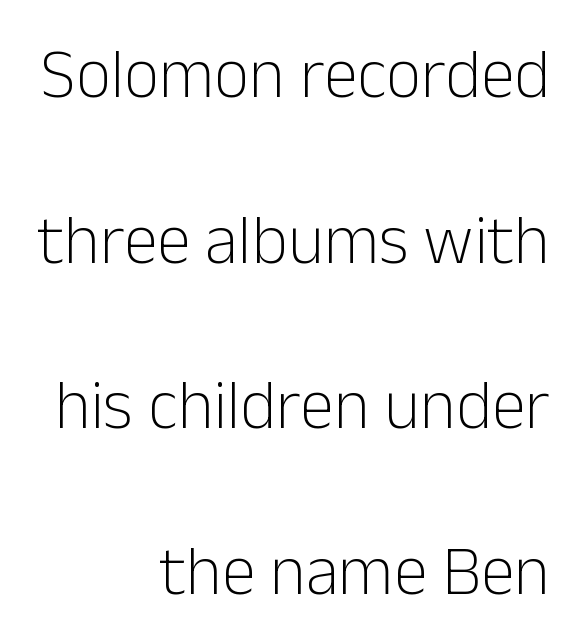
The image shows 69 px light sans-serif type, upright; set right-aligned, loose line spacing (2.4x), normal letter spacing, not underlined; low stroke contrast and a medium x-height.
